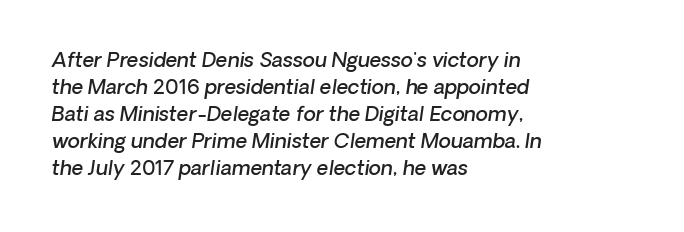
The image shows 20 px text type, italic (leaning right); set left-aligned, normal line spacing (1.35x), normal letter spacing, not underlined.
